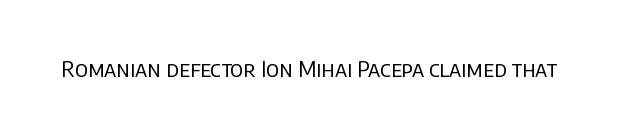
Q: Is the text bold? A: No.
Q: Is the text italic (slanted)? A: No, it is upright.
Q: Is the text underlined? A: No.
Q: Is the spacing between letters normal or unusually wide? A: Normal.
